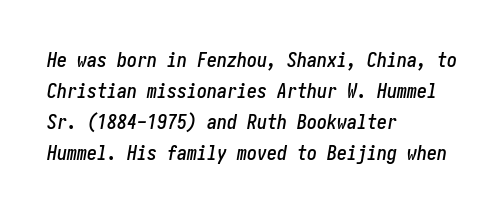
Q: Is the text italic (slanted)? A: Yes, it leans right by about 10 degrees.
Q: Is the text underlined? A: No.
Q: How is the paragraph aligned? A: Left-aligned.
Q: Is the spacing between letters normal or unusually wide? A: Normal.
Q: Is the spacing between lines tight, normal or loose? A: Normal.
